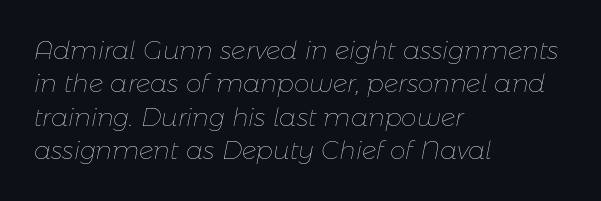
Would a proofreader flag this as italicized? Yes. This sample is left-justified, so line endings fall wherever the words run out. The baseline area is clear. Reading down the column, the eye jumps a familiar distance to each next line. Unbolded letterforms with no extra heft. Each word holds together tightly as a unit, with standard inter-letter gaps.
